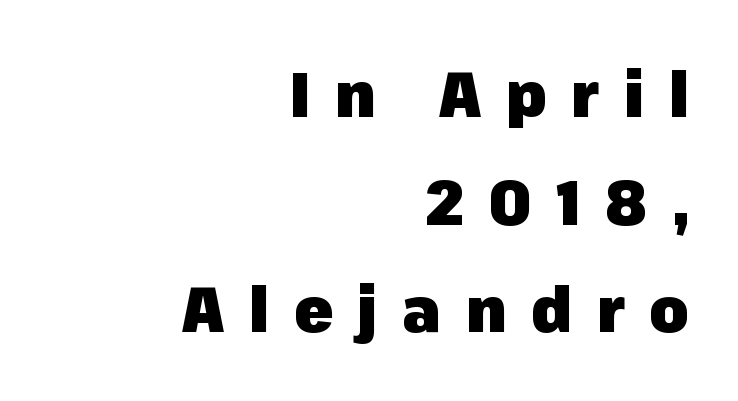
Q: Is the text bold? A: Yes.
Q: Is the text italic (slanted)? A: No, it is upright.
Q: Is the typeface a serif or a sans-serif typeface? A: Sans-serif.
Q: Is the text underlined? A: No.
Q: How is the paragraph aligned? A: Right-aligned.
Q: Is the spacing between letters normal or unusually wide? A: Unusually wide.
Q: Width (condensed, normal, or wide)? A: Normal.
Q: Stroke contrast? A: Low.
Q: x-height? A: Medium.
Q: Monospaced? A: No.
